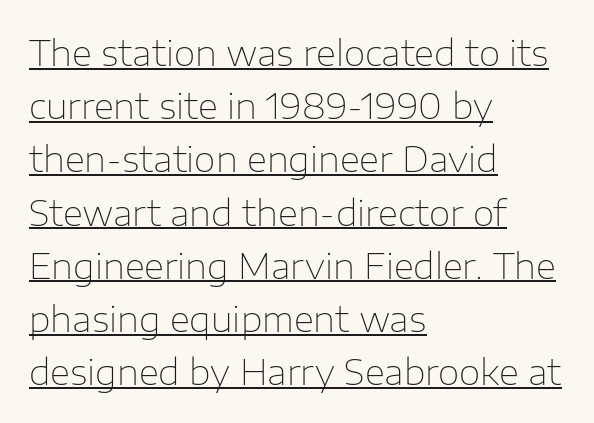
How are the letters spaced? Ordinarily, with no added tracking. These characters rest on top of a visible drawn line. Typeset ragged right — the left edge is the straight one. The font sits on the lighter half of the weight spectrum, regular included. The letters advance in unequal steps, a hallmark of proportional type.
